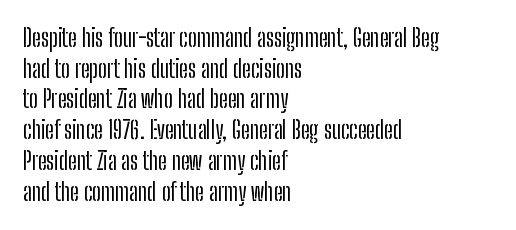
These lines stack with their left ends in a neat column. This sample uses plain, unmodified letter spacing. Rows of type keep a routine distance in the vertical direction. The glyphs are unaccompanied by any horizontal stroke below them. Vertical strokes here are truly vertical.
